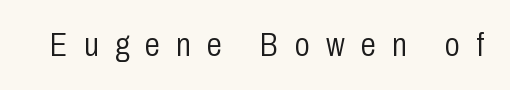
The image shows 34 px light, condensed sans-serif type, upright; set unusually wide letter spacing (+0.48 em), not underlined; low stroke contrast and a medium x-height.
